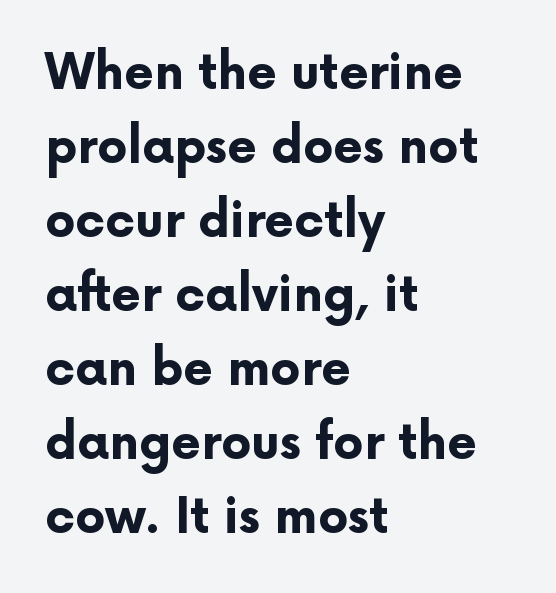
Q: Is the text bold? A: Yes.
Q: Is the text italic (slanted)? A: No, it is upright.
Q: Is the typeface a serif or a sans-serif typeface? A: Sans-serif.
Q: Is the text underlined? A: No.
Q: How is the paragraph aligned? A: Left-aligned.
Q: Is the spacing between letters normal or unusually wide? A: Normal.
Q: Is the spacing between lines tight, normal or loose? A: Normal.
Q: Width (condensed, normal, or wide)? A: Normal.
Q: Stroke contrast? A: Low.
Q: x-height? A: Medium.
Q: Monospaced? A: No.
